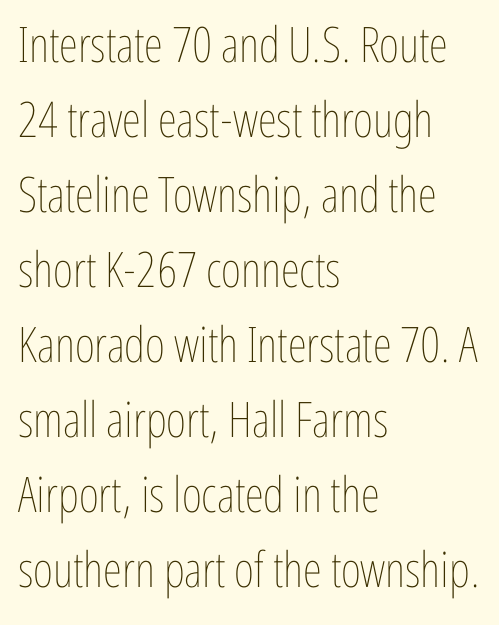
The image shows 49 px thin, condensed type, upright; set left-aligned, normal line spacing (1.53x), normal letter spacing, not underlined; low stroke contrast and a medium x-height.
